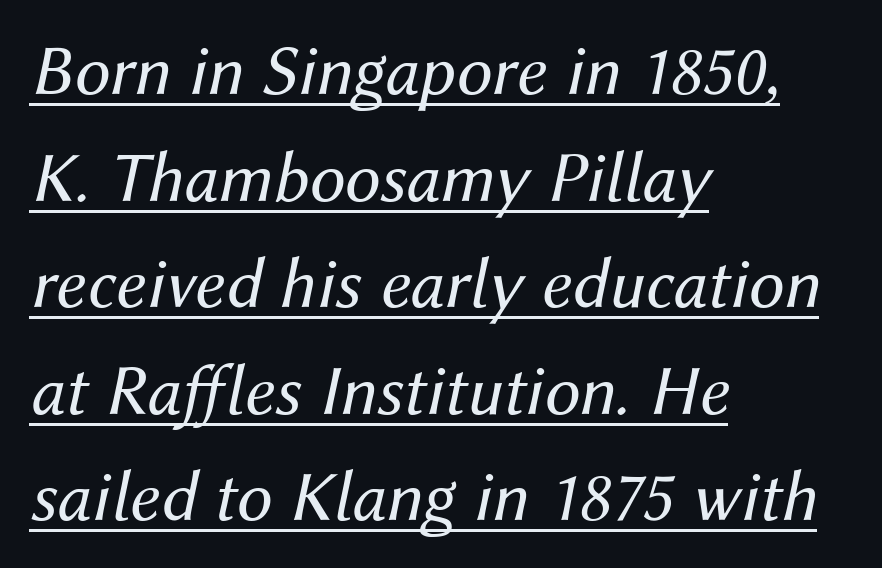
Successive baselines arrive at the customary interval. Emphasis-style slanted type is in use. Beneath each row of characters lies a ruled line. The typesetter chose a ragged-right arrangement here.
